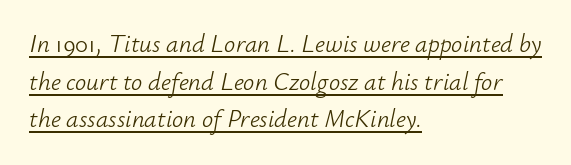
Q: Is the text bold? A: No.
Q: Is the text italic (slanted)? A: Yes, it leans right by about 12 degrees.
Q: Is the text underlined? A: Yes.
Q: How is the paragraph aligned? A: Left-aligned.
Q: Is the spacing between letters normal or unusually wide? A: Normal.
Q: Is the spacing between lines tight, normal or loose? A: Normal.
